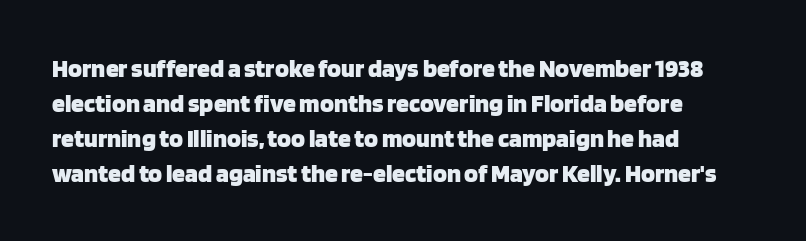
{"italic": "no", "bold": "yes", "underline": "no", "align": "left", "line_spacing": "normal", "line_spacing_ratio": 1.34, "letter_spacing": "normal", "letter_spacing_em": 0.0, "glyph_px": 26}
